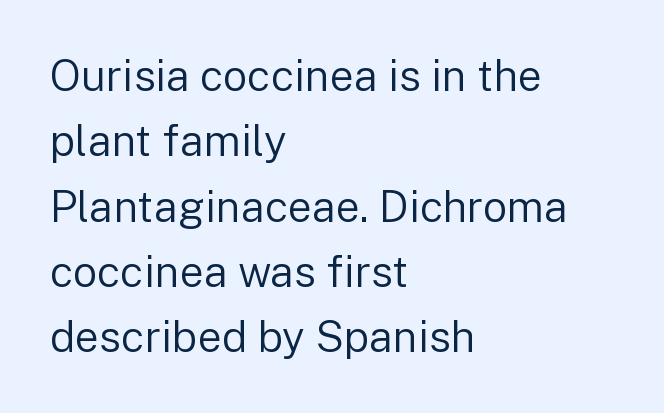
The image shows 43 px regular-weight sans-serif type, upright; set left-aligned, normal line spacing (1.52x), normal letter spacing, not underlined; low stroke contrast and a medium x-height.
